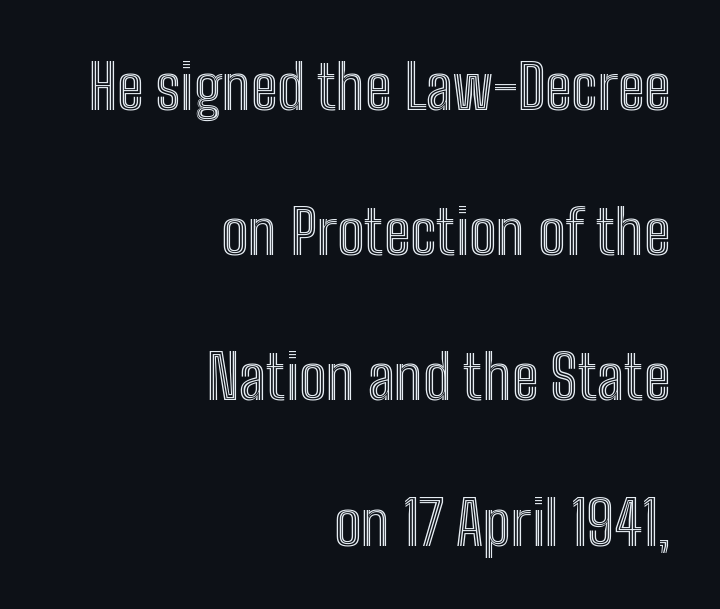
The passage shown is not underscored anywhere. Regarding leading, the lines here are spaced well apart. Each letter keeps its own natural width here, so spacing adapts to shape. Characters remain perfectly vertical along every line.
